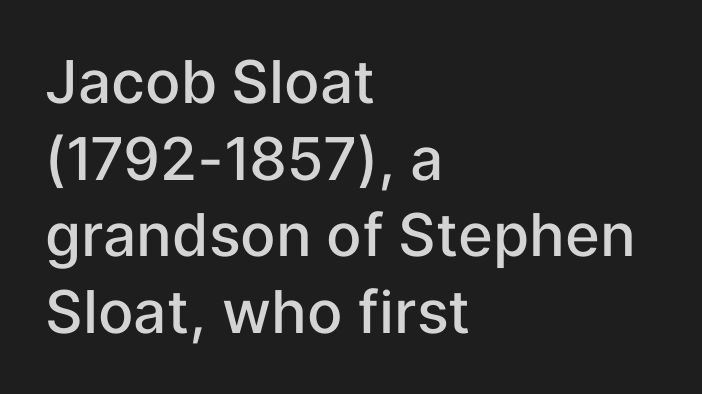
Q: Is the text bold? A: Semi-bold.
Q: Is the text italic (slanted)? A: No, it is upright.
Q: Is the typeface a serif or a sans-serif typeface? A: Sans-serif.
Q: Is the text underlined? A: No.
Q: How is the paragraph aligned? A: Left-aligned.
Q: Is the spacing between letters normal or unusually wide? A: Normal.
Q: Is the spacing between lines tight, normal or loose? A: Normal.
Q: Width (condensed, normal, or wide)? A: Normal.
Q: Stroke contrast? A: Low.
Q: x-height? A: Medium.
Q: Monospaced? A: No.
